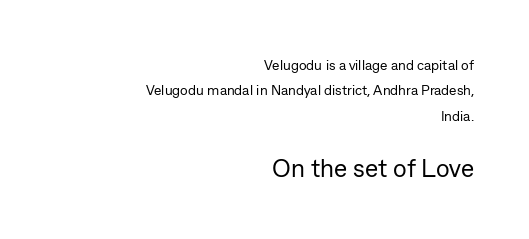
{"italic": "no", "bold": "no", "underline": "no", "align": "right", "line_spacing_ratio": 1.82, "letter_spacing": "normal", "letter_spacing_em": 0.0, "larger_block": "second", "size_ratio": 1.79, "glyph_px": 25}
